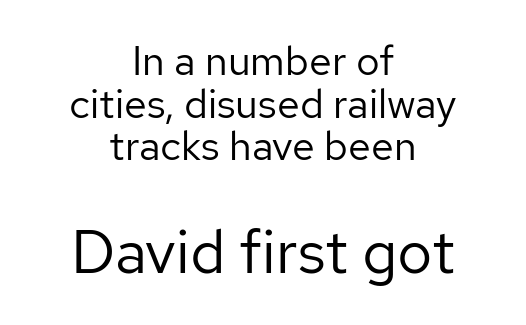
Q: Is the text bold? A: No.
Q: Is the text italic (slanted)? A: No, it is upright.
Q: Is the typeface a serif or a sans-serif typeface? A: Sans-serif.
Q: Is the text underlined? A: No.
Q: How is the paragraph aligned? A: Centered.
Q: Is the spacing between letters normal or unusually wide? A: Normal.
Q: Is the spacing between lines tight, normal or loose? A: Tight.
Q: Which block of text is set in a larger size, the first (top) or the second (bottom)? A: The second (bottom) one.
Q: Width (condensed, normal, or wide)? A: Normal.
Q: Stroke contrast? A: Low.
Q: x-height? A: Medium.
Q: Monospaced? A: No.
